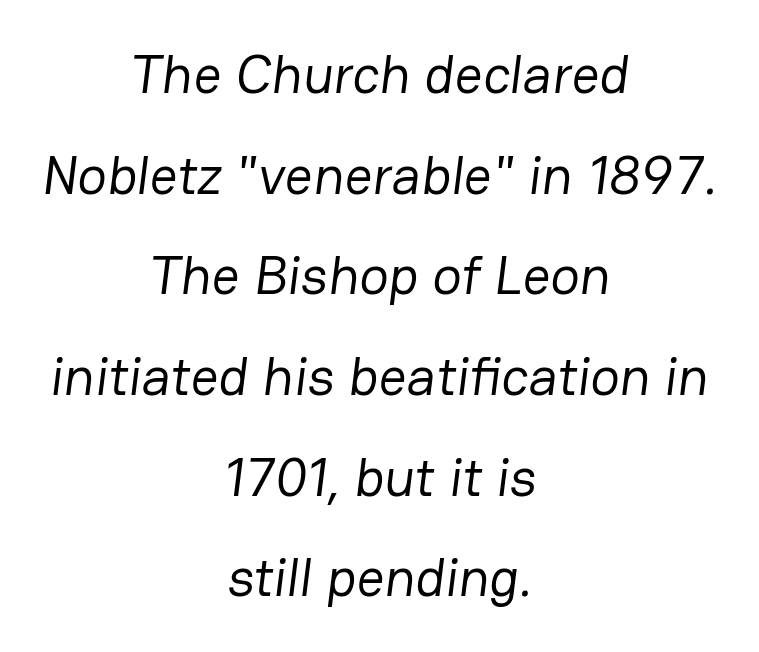
Each stroke keeps to a modest, everyday thickness or less. A typesetter would call this proportional, since set widths differ per character. Quick note: underline off. Nobody touched the tracking dial on this one. Typeset on center — no edge is straight. Classification — sans serif.
